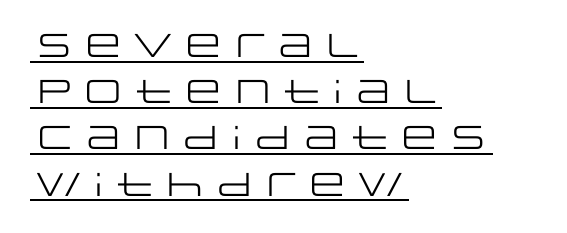
Q: Is the text bold? A: No.
Q: Is the text italic (slanted)? A: No, it is upright.
Q: Is the typeface a serif or a sans-serif typeface? A: Sans-serif.
Q: Is the text underlined? A: Yes.
Q: How is the paragraph aligned? A: Left-aligned.
Q: Is the spacing between letters normal or unusually wide? A: Normal.
Q: Is the spacing between lines tight, normal or loose? A: Normal.
Q: Width (condensed, normal, or wide)? A: Wide.
Q: Stroke contrast? A: Low.
Q: x-height? A: Large.
Q: Monospaced? A: No.
